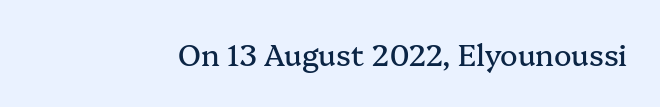
{"serif": "yes", "italic": "no", "width": "normal", "stroke_contrast": "medium", "x_height": "medium", "monospaced": "no", "underline": "no", "letter_spacing": "normal", "letter_spacing_em": 0.0, "glyph_px": 29}
